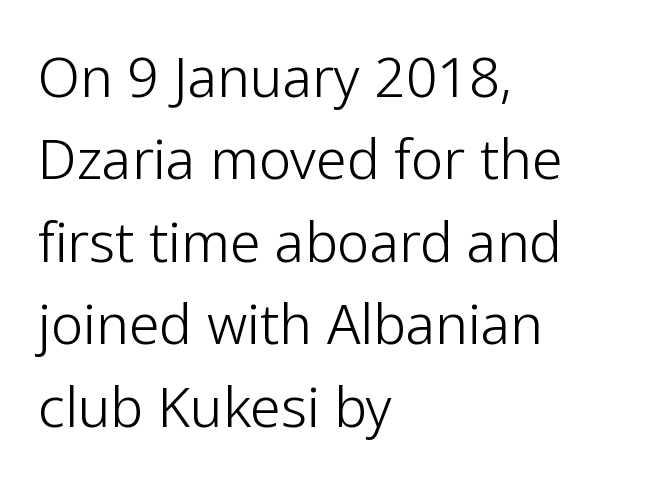
The image shows 55 px light sans-serif type, upright; set left-aligned, normal line spacing (1.5x), normal letter spacing, not underlined; low stroke contrast and a medium x-height.
